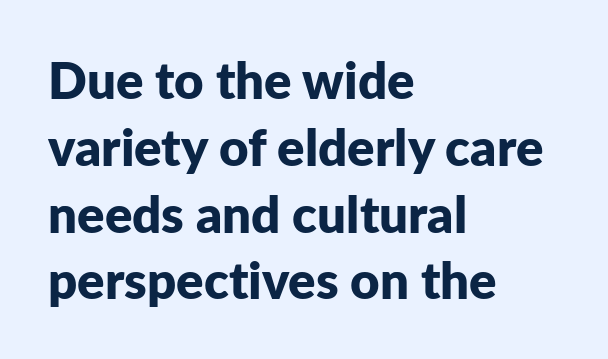
{"serif": "no", "italic": "no", "bold": "yes", "weight": "bold", "width": "normal", "stroke_contrast": "low", "x_height": "medium", "monospaced": "no", "underline": "no", "align": "left", "line_spacing": "normal", "line_spacing_ratio": 1.31, "letter_spacing": "normal", "letter_spacing_em": 0.0, "glyph_px": 51}
